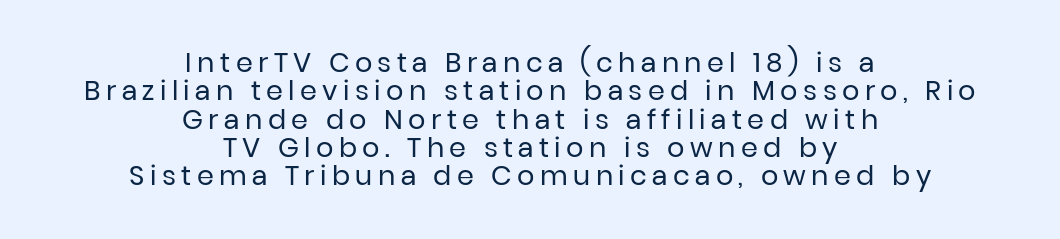
The strip under each line holds only bare page. Regarding leading, the lines here are crowded together. The axis of the letterforms is exactly vertical. Each line is balanced around a shared central axis.
